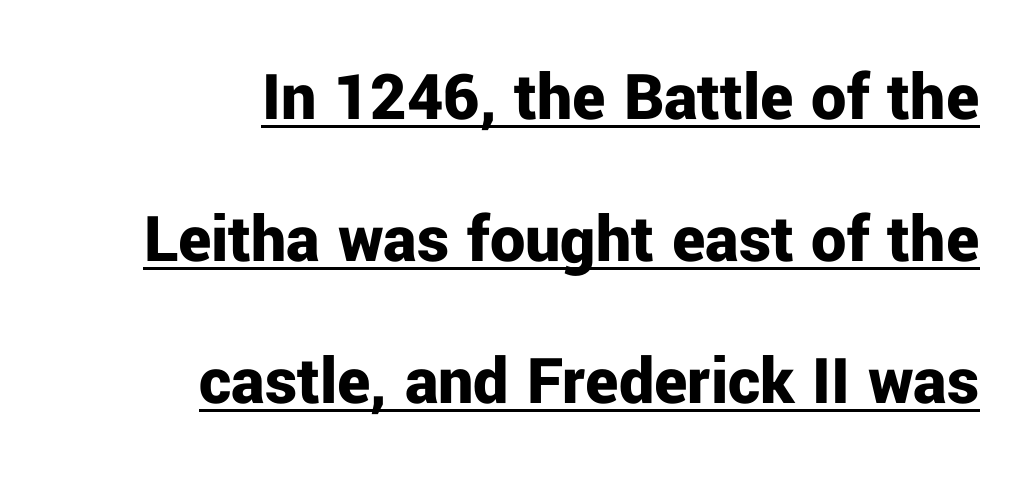
{"serif": "no", "italic": "no", "bold": "yes", "weight": "bold", "width": "normal", "stroke_contrast": "low", "x_height": "medium", "monospaced": "no", "underline": "yes", "align": "right", "line_spacing": "loose", "line_spacing_ratio": 2.03, "letter_spacing": "normal", "letter_spacing_em": 0.0, "glyph_px": 70}
